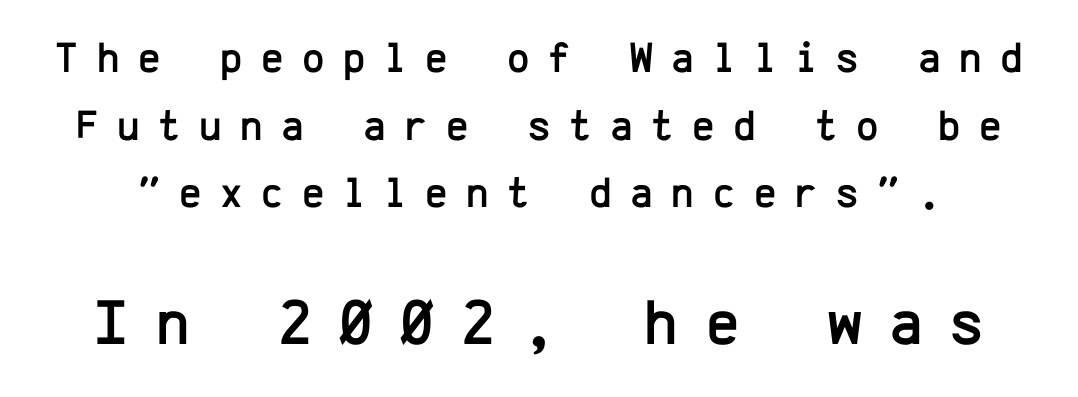
The image shows 64 px sans-serif type, upright, monospaced; set normal line spacing (1.57x), unusually wide letter spacing (+0.43 em), not underlined; the second (bottom) block is 1.49x larger; low stroke contrast and a medium x-height.
